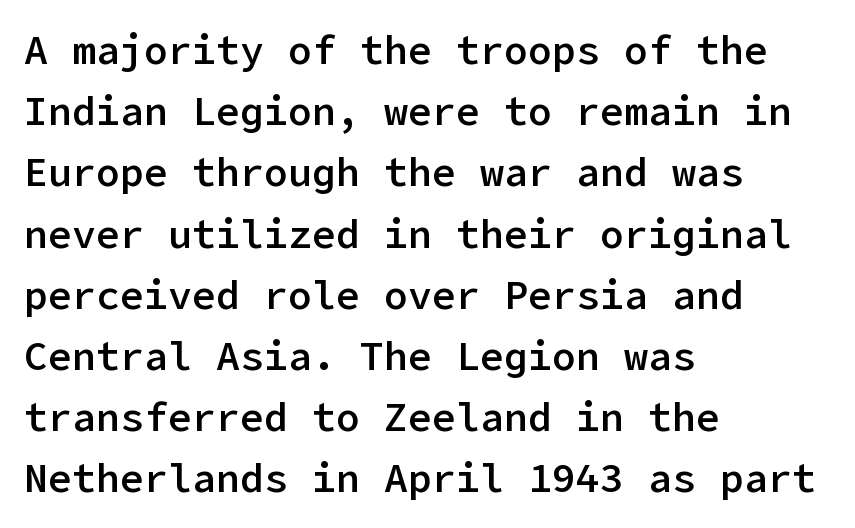
Q: Is the text bold? A: Semi-bold.
Q: Is the text italic (slanted)? A: No, it is upright.
Q: Is the typeface a serif or a sans-serif typeface? A: Sans-serif.
Q: Is the text underlined? A: No.
Q: How is the paragraph aligned? A: Left-aligned.
Q: Is the spacing between letters normal or unusually wide? A: Normal.
Q: Is the spacing between lines tight, normal or loose? A: Normal.
Q: Width (condensed, normal, or wide)? A: Normal.
Q: Stroke contrast? A: Low.
Q: x-height? A: Medium.
